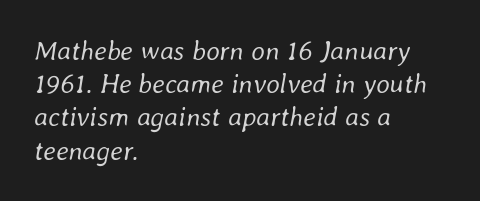
{"italic": "yes", "lean": "right", "slant_degrees": 8, "bold": "no", "underline": "no", "align": "left", "line_spacing_ratio": 1.23, "letter_spacing": "normal", "letter_spacing_em": 0.0, "glyph_px": 27}
